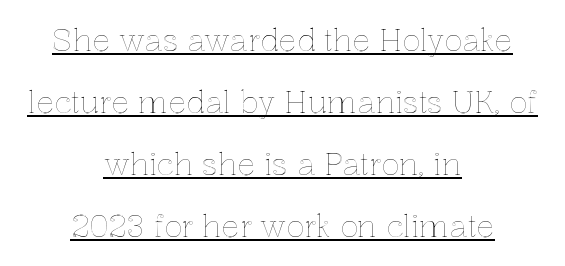
The image shows 30 px text type, upright; set centered, loose line spacing (2.07x), normal letter spacing, underlined; a medium x-height.
